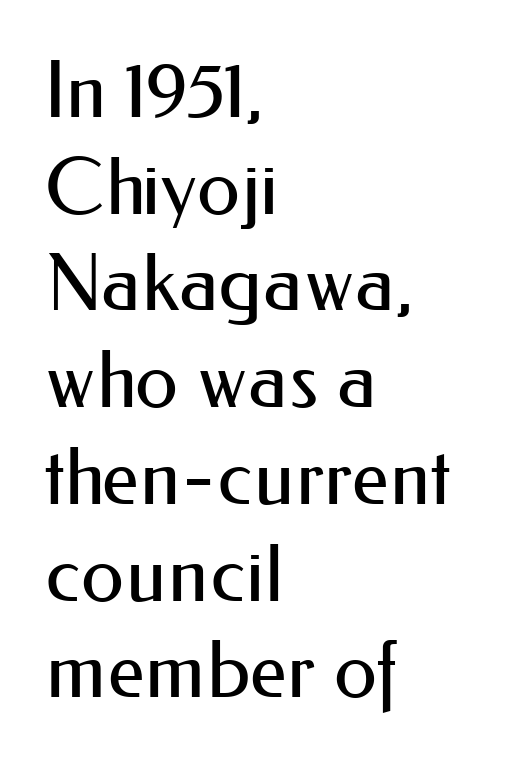
Q: Is the text bold? A: No.
Q: Is the text italic (slanted)? A: No, it is upright.
Q: Is the typeface a serif or a sans-serif typeface? A: Sans-serif.
Q: Is the text underlined? A: No.
Q: How is the paragraph aligned? A: Left-aligned.
Q: Is the spacing between letters normal or unusually wide? A: Normal.
Q: Width (condensed, normal, or wide)? A: Normal.
Q: Stroke contrast? A: Medium.
Q: x-height? A: Small.
Q: Monospaced? A: No.
